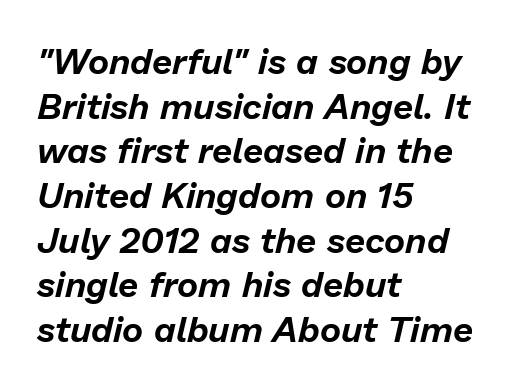
{"italic": "yes", "lean": "right", "slant_degrees": 13, "width": "normal", "stroke_contrast": "low", "x_height": "medium", "monospaced": "no", "underline": "no", "align": "left", "line_spacing_ratio": 1.24, "letter_spacing": "normal", "letter_spacing_em": 0.0, "glyph_px": 36}
